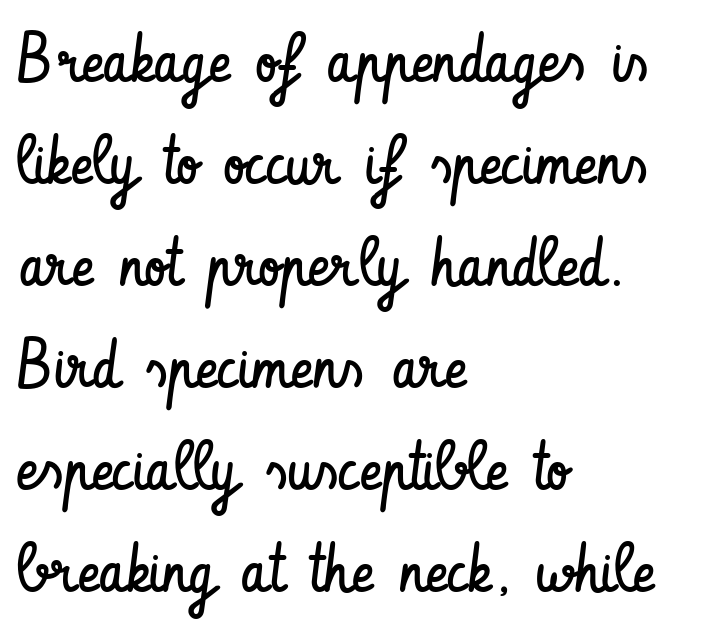
Q: Is the text bold? A: No.
Q: Is the text italic (slanted)? A: No, it is upright.
Q: Is the typeface a serif or a sans-serif typeface? A: Sans-serif.
Q: Is the text underlined? A: No.
Q: How is the paragraph aligned? A: Left-aligned.
Q: Is the spacing between letters normal or unusually wide? A: Normal.
Q: Is the spacing between lines tight, normal or loose? A: Normal.
Q: Width (condensed, normal, or wide)? A: Condensed.
Q: Stroke contrast? A: Low.
Q: x-height? A: Small.
Q: Monospaced? A: No.
